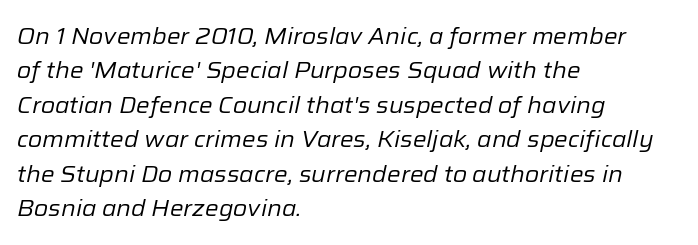
{"italic": "yes", "lean": "right", "slant_degrees": 12, "bold": "no", "underline": "no", "align": "left", "line_spacing": "normal", "line_spacing_ratio": 1.5, "letter_spacing": "normal", "letter_spacing_em": 0.0, "glyph_px": 23}
